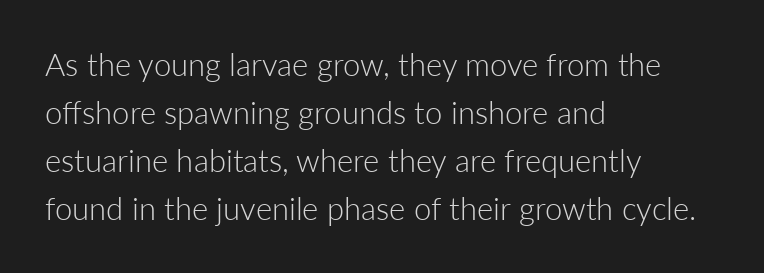
The image shows 31 px light sans-serif type, upright; set left-aligned, normal line spacing (1.55x), normal letter spacing, not underlined; low stroke contrast and a medium x-height.
